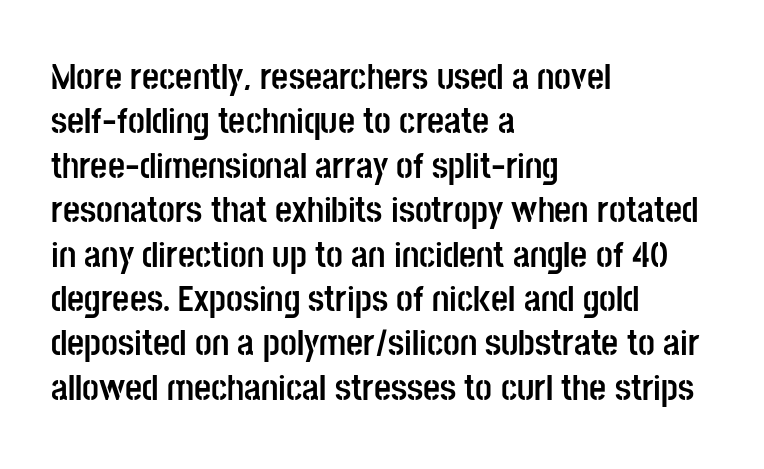
{"serif": "no", "italic": "no", "bold": "yes", "weight": "semibold", "width": "condensed", "stroke_contrast": "low", "x_height": "large", "monospaced": "no", "underline": "no", "align": "left", "line_spacing_ratio": 1.2, "letter_spacing": "normal", "letter_spacing_em": 0.0, "glyph_px": 37}
